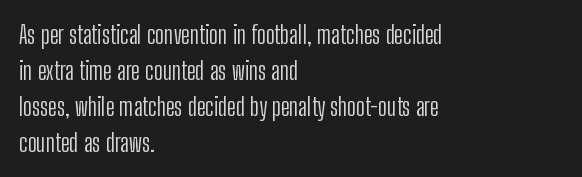
The image shows 25 px text type, upright; set left-aligned, normal line spacing (1.44x), normal letter spacing, not underlined.
